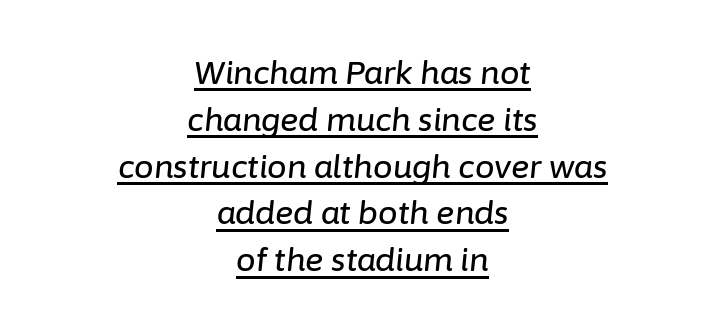
The image shows 31 px text type, italic (leaning right); set centered, normal line spacing (1.51x), normal letter spacing, underlined; low stroke contrast and a medium x-height.
